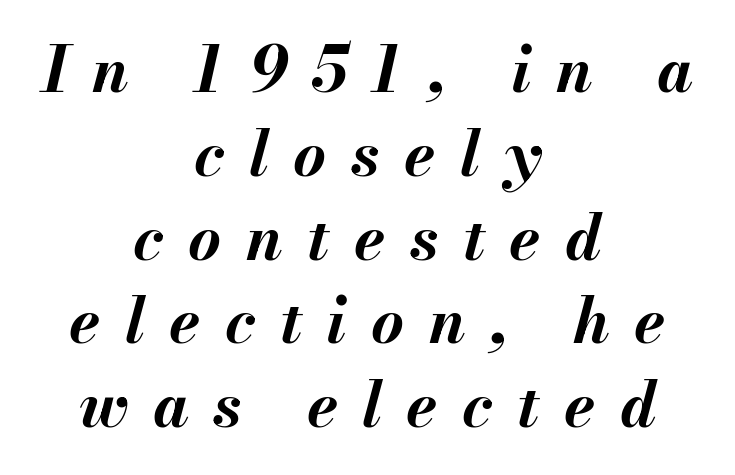
Regarding leading, the lines here are spaced in the standard way. Descenders are the only things crossing below the line. These lines stack symmetrically, like a column narrowing and widening about its center. In terms of weight, the rendering is a true, heavy bold.
